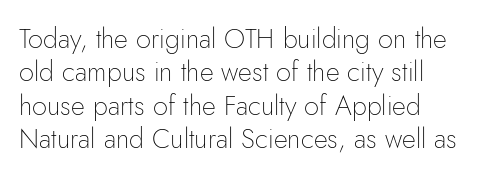
No letter is thick-stroked: the sample isn't bold. This rendering leaves character spacing at its baseline value. A bare baseline throughout the passage. Line beginnings align vertically; line endings do not. This sample uses an upright cut, with every glyph sitting square on the baseline.
